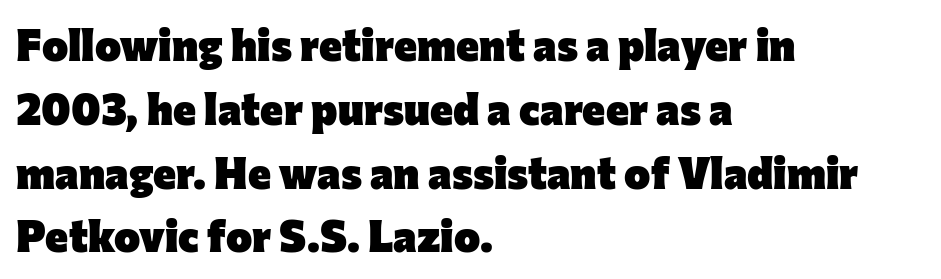
This is the regular roman posture of the typeface. Do the characters align in a grid? No, the font is proportional. Reading down the column, the eye jumps a familiar distance to each next line. Is this a sans? Yes — the strokes have no serifs. Casual observation: everything's shoved over to the left. Just letters on the line, the space beneath them empty.
